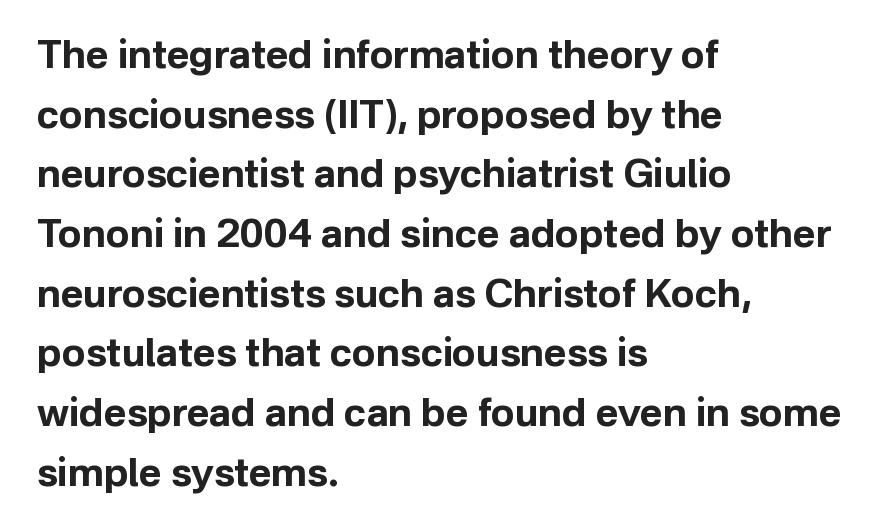
Q: Is the text bold? A: Yes.
Q: Is the text italic (slanted)? A: No, it is upright.
Q: Is the typeface a serif or a sans-serif typeface? A: Sans-serif.
Q: Is the text underlined? A: No.
Q: How is the paragraph aligned? A: Left-aligned.
Q: Is the spacing between letters normal or unusually wide? A: Normal.
Q: Is the spacing between lines tight, normal or loose? A: Normal.
Q: Width (condensed, normal, or wide)? A: Normal.
Q: Stroke contrast? A: Low.
Q: x-height? A: Medium.
Q: Monospaced? A: No.
